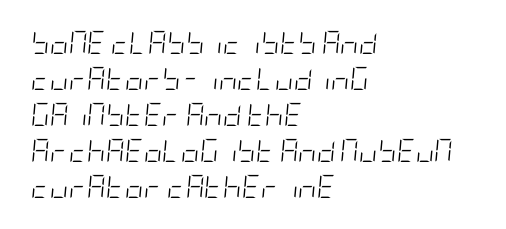
The image shows 23 px text type, italic (leaning right); set left-aligned, normal line spacing (1.56x), normal letter spacing, not underlined.
